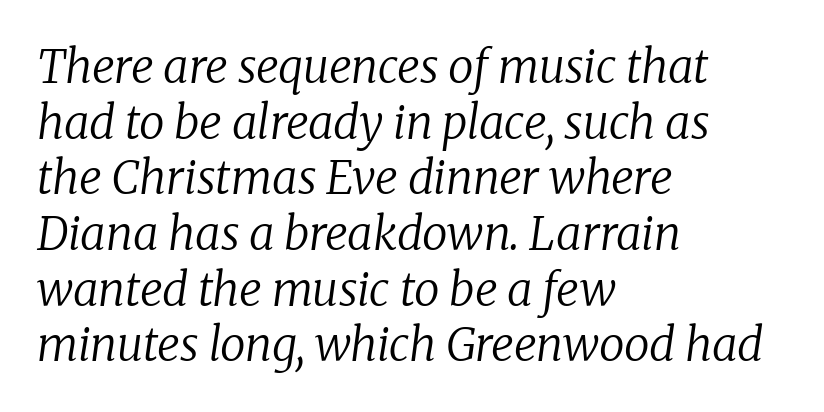
The image shows 46 px regular-weight serif type, italic (leaning right); set left-aligned, line spacing 1.21x, normal letter spacing, not underlined; low stroke contrast and a medium x-height.
